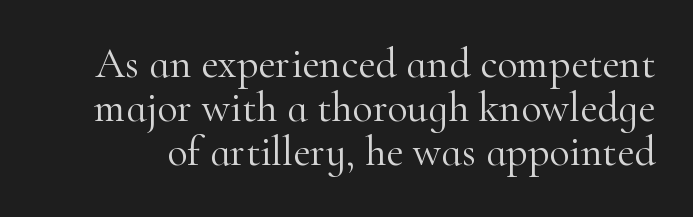
The image shows 42 px light serif type, upright; set tight line spacing (1.05x), normal letter spacing, not underlined; high stroke contrast and a small x-height.
